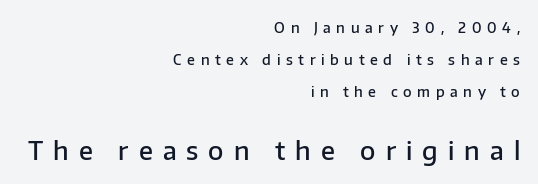
I'd describe the lettering as semibold — firm but not a full bold. Interline gaps are noticeably wide in this sample. These two chunks differ in scale, with the bottom chunk taking the larger measure. Do the letters lean? They stand straight. Right-aligned paragraph, ragged on the left.
